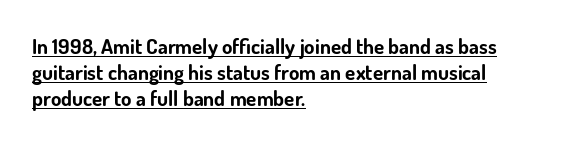
Notice how a bar underscores the lettering throughout. Quick note: not italic, upright. You could call the tracking neutral — neither tight nor loose. Caption: bold face, heavy strokes. The paragraph shown leans on its left margin.
